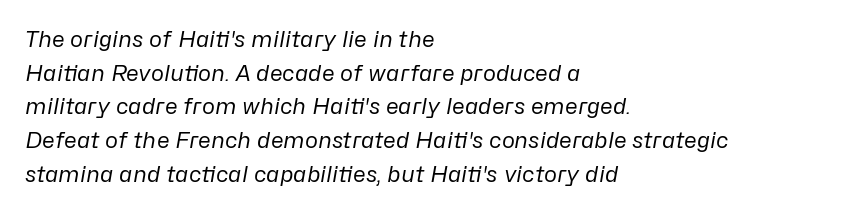
The image shows 22 px text type, italic (leaning right); set left-aligned, normal line spacing (1.53x), normal letter spacing, not underlined.
